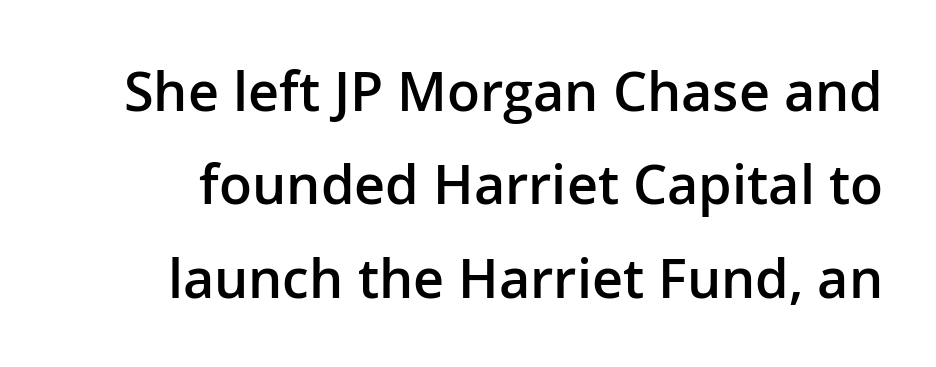
{"serif": "no", "italic": "no", "bold": "semi", "weight": "semibold", "width": "normal", "stroke_contrast": "low", "x_height": "medium", "monospaced": "no", "underline": "no", "line_spacing_ratio": 1.73, "letter_spacing": "normal", "letter_spacing_em": 0.0, "glyph_px": 54}
